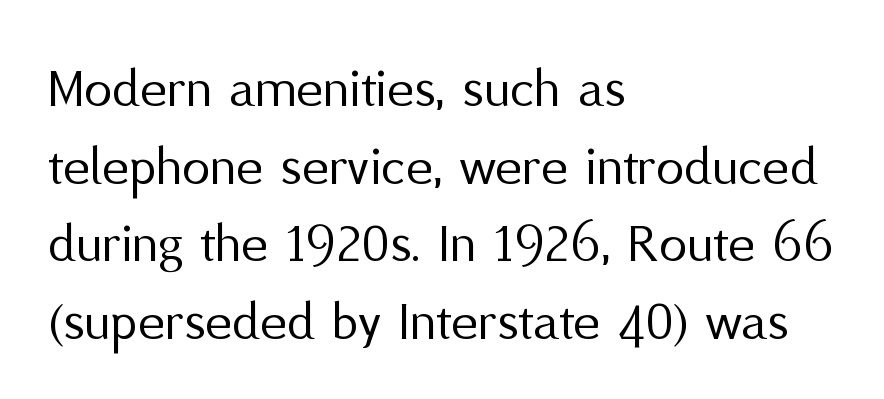
Q: Is the text bold? A: No.
Q: Is the text italic (slanted)? A: No, it is upright.
Q: Is the typeface a serif or a sans-serif typeface? A: Sans-serif.
Q: Is the text underlined? A: No.
Q: How is the paragraph aligned? A: Left-aligned.
Q: Is the spacing between letters normal or unusually wide? A: Normal.
Q: Is the spacing between lines tight, normal or loose? A: Normal.
Q: Width (condensed, normal, or wide)? A: Normal.
Q: Stroke contrast? A: Medium.
Q: x-height? A: Medium.
Q: Monospaced? A: No.
